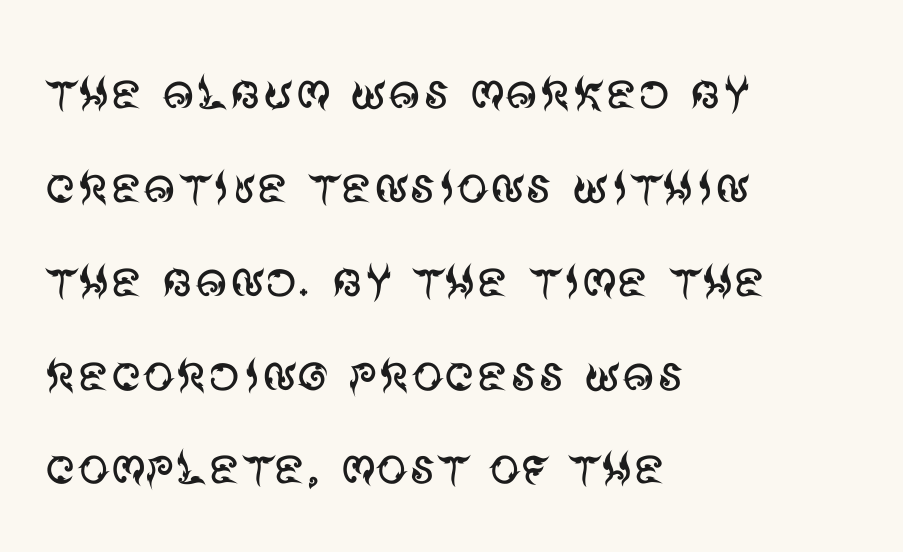
The image shows 63 px regular-weight sans-serif type, upright; set left-aligned, normal line spacing (1.49x), normal letter spacing, not underlined; medium stroke contrast and a large x-height.
